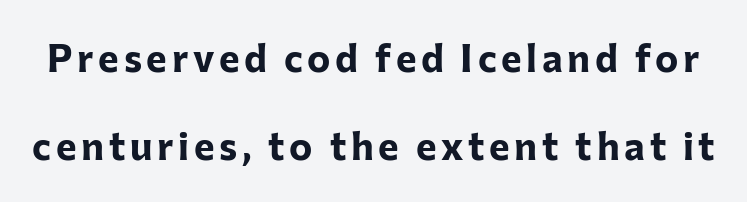
Every letter is thick-stroked: bold, no question. You could not count columns in this text — the font is proportionally spaced. Summary of vertical rhythm: relaxed, with wide interline spacing. The area under the type is left untouched. The specimen reads as upright at a glance. No feet cap the strokes, marking this as sans-serif type.
